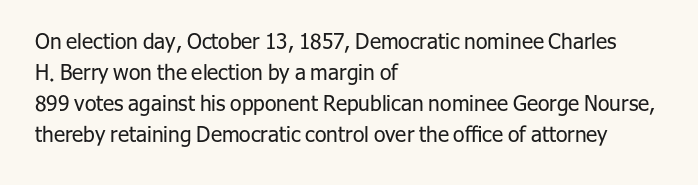
Q: Is the text bold? A: No.
Q: Is the text italic (slanted)? A: No, it is upright.
Q: Is the text underlined? A: No.
Q: How is the paragraph aligned? A: Left-aligned.
Q: Is the spacing between letters normal or unusually wide? A: Normal.
Q: Is the spacing between lines tight, normal or loose? A: Normal.
